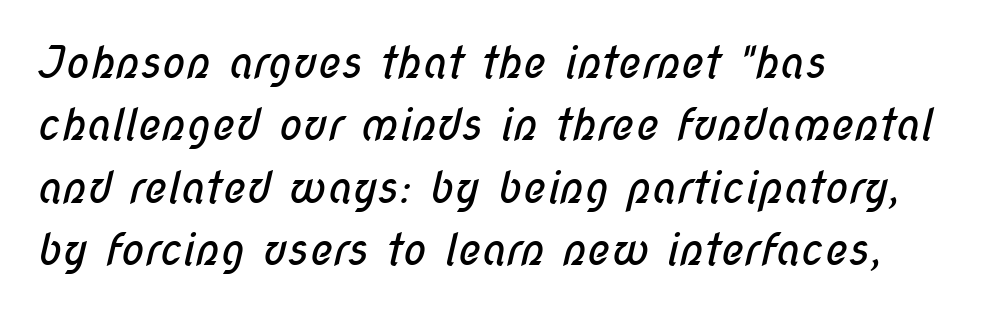
{"serif": "no", "bold": "no", "weight": "regular", "width": "condensed", "stroke_contrast": "low", "x_height": "medium", "monospaced": "no", "underline": "no", "align": "left", "line_spacing": "normal", "line_spacing_ratio": 1.42, "letter_spacing": "normal", "letter_spacing_em": 0.0, "glyph_px": 44}
